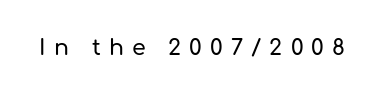
In terms of letterspacing, this is a distinctly airy, spread setting. Check under the words: just untouched page. Designer's note — italics off, roman on.
